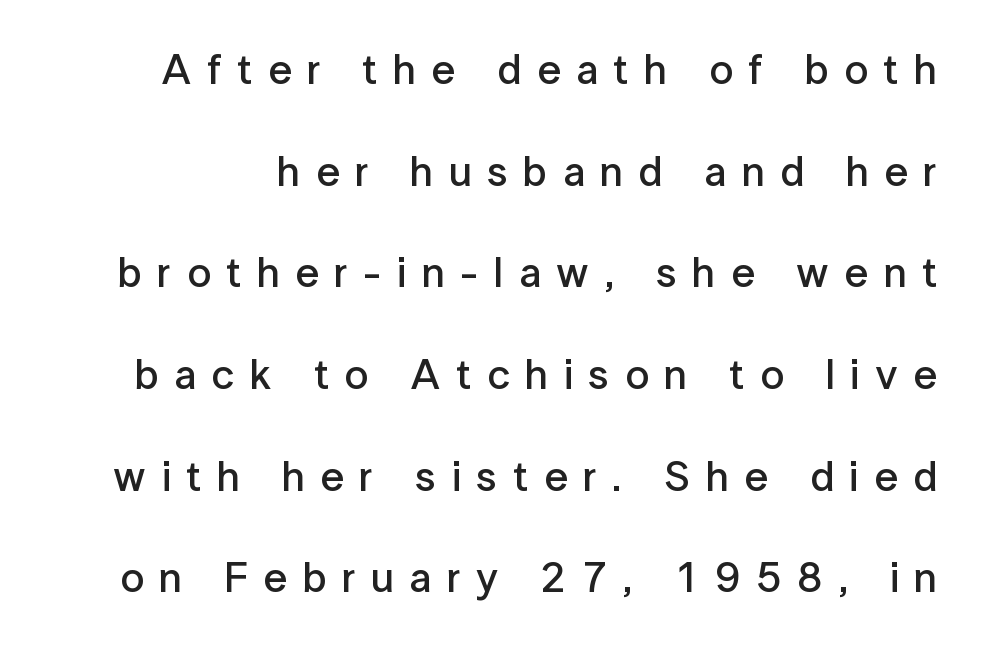
The image shows 42 px semibold sans-serif type, upright; set loose line spacing (2.42x), unusually wide letter spacing (+0.37 em), not underlined; low stroke contrast and a medium x-height.
